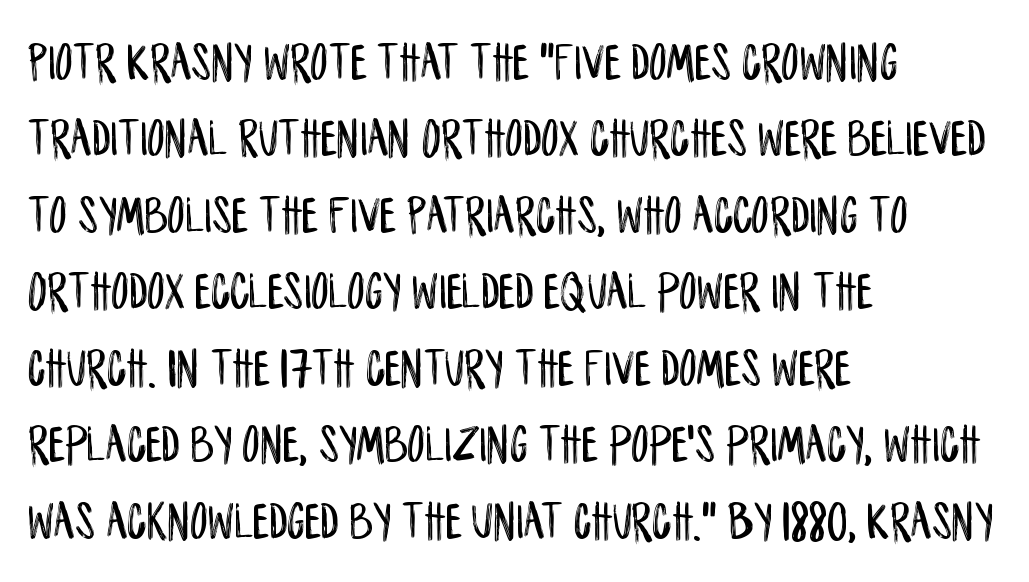
{"serif": "no", "italic": "no", "width": "condensed", "stroke_contrast": "low", "x_height": "large", "monospaced": "no", "underline": "no", "align": "left", "line_spacing": "normal", "line_spacing_ratio": 1.39, "letter_spacing": "normal", "letter_spacing_em": 0.0, "glyph_px": 55}
